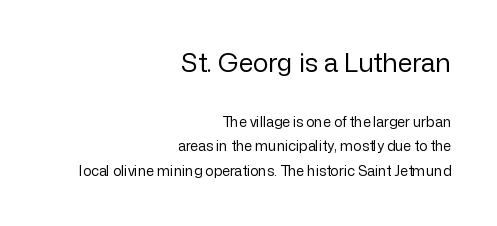
Q: Is the text bold? A: No.
Q: Is the text italic (slanted)? A: No, it is upright.
Q: Is the text underlined? A: No.
Q: How is the paragraph aligned? A: Right-aligned.
Q: Is the spacing between letters normal or unusually wide? A: Normal.
Q: Which block of text is set in a larger size, the first (top) or the second (bottom)? A: The first (top) one.
